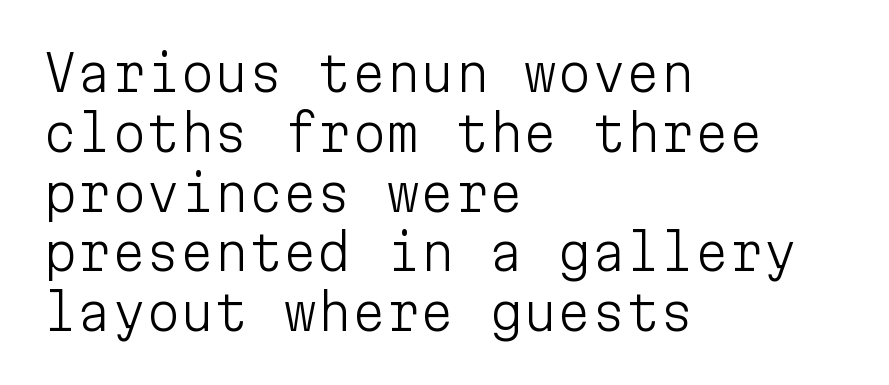
{"serif": "no", "italic": "no", "bold": "no", "weight": "light", "width": "normal", "stroke_contrast": "low", "x_height": "medium", "monospaced": "yes", "underline": "no", "align": "left", "line_spacing_ratio": 1.22, "letter_spacing": "normal", "letter_spacing_em": 0.0, "glyph_px": 49}
